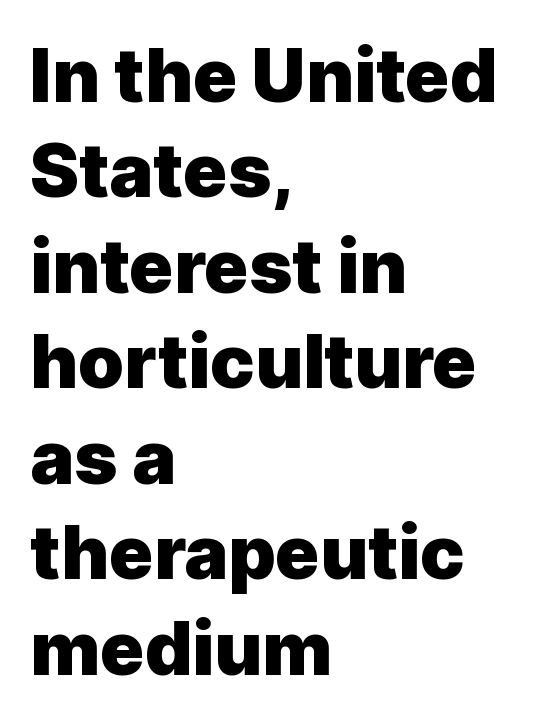
{"serif": "no", "italic": "no", "bold": "yes", "weight": "heavy", "width": "normal", "x_height": "medium", "monospaced": "no", "underline": "no", "align": "left", "line_spacing": "normal", "line_spacing_ratio": 1.29, "letter_spacing": "normal", "letter_spacing_em": 0.0, "glyph_px": 74}
